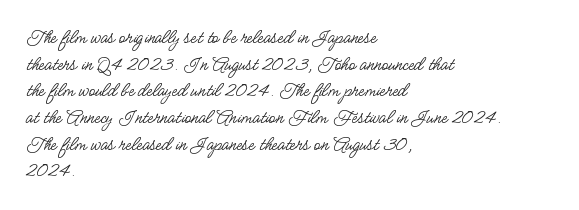
{"bold": "no", "underline": "no", "align": "left", "line_spacing": "normal", "line_spacing_ratio": 1.27, "letter_spacing": "normal", "letter_spacing_em": 0.0, "glyph_px": 21}
